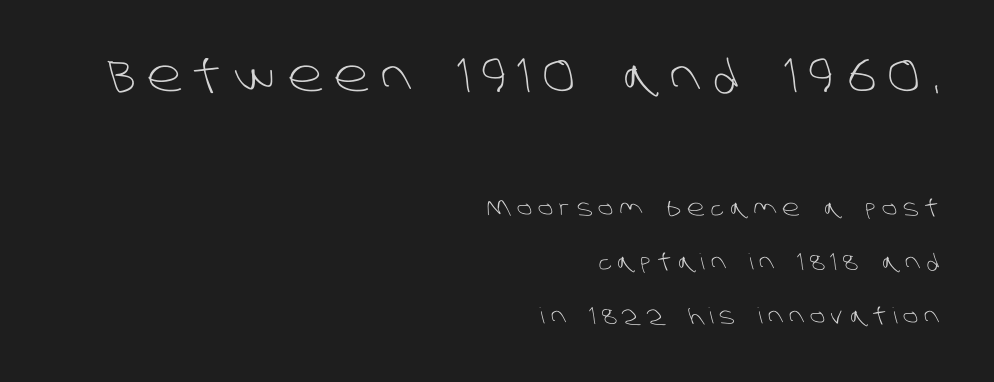
The image shows 44 px light sans-serif type; set right-aligned, loose line spacing (2.45x), unusually wide letter spacing (+0.28 em), not underlined; the first (top) block is 2.0x larger; low stroke contrast and a large x-height.
